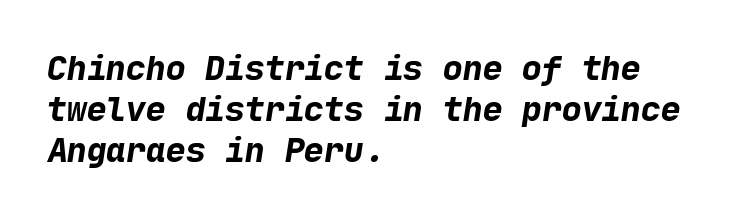
This rendering uses left alignment, leaving the right contour irregular. A typesetter would call this zero additional tracking. The face used here is a sans, in the tradition of grotesques and geometrics. The gap between lines stays unmarked.
